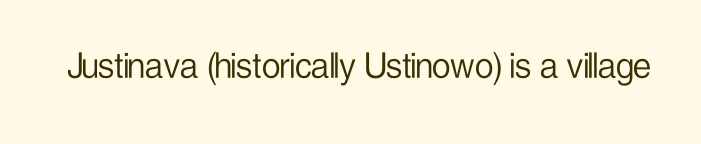
Is this a fixed-width face? No — the glyphs have proportional, varying widths. Check where the strokes stop: nothing finishes them off — pure sans. Honestly, the letter spacing is just normal — you wouldn't notice it. Is this a heavy cut? Hardly; it is regular or lighter.
